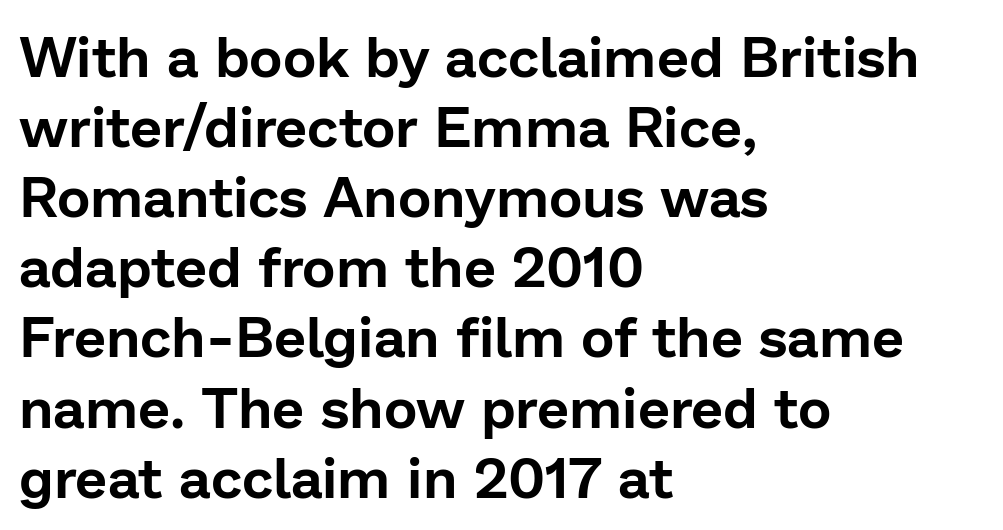
The image shows 57 px sans-serif type, upright; set left-aligned, line spacing 1.23x, normal letter spacing, not underlined; low stroke contrast and a medium x-height.
